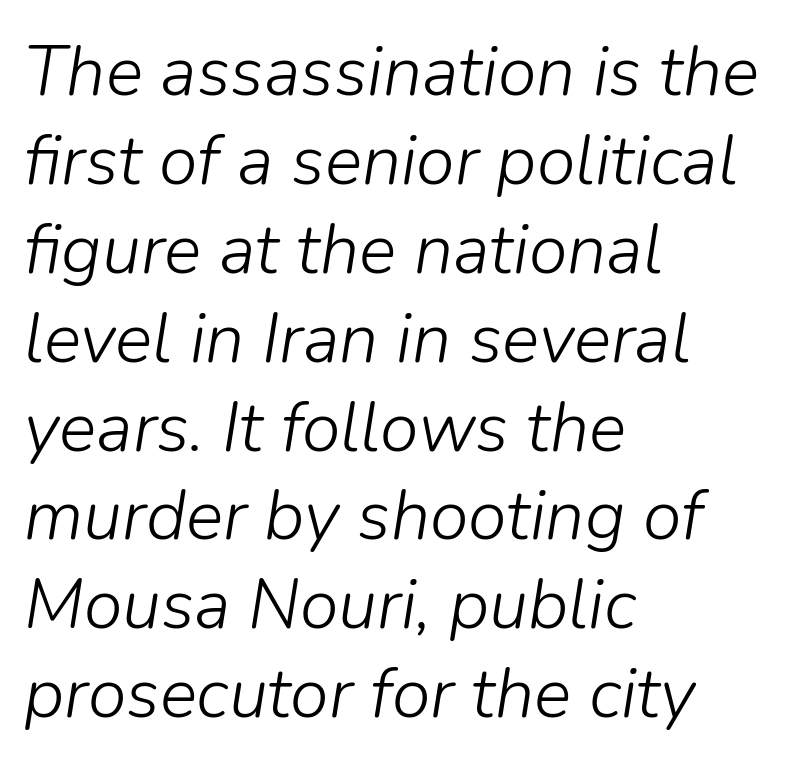
One glance says typical: line gaps are just what's usual. Lines of text with bare space underneath. You could not count columns in this text — the font is proportionally spaced. The paragraph shown leans on its left margin. Each stroke keeps to a modest, everyday thickness or less.
